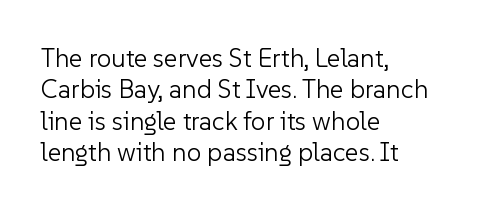
{"italic": "no", "bold": "no", "underline": "no", "align": "left", "line_spacing_ratio": 1.21, "letter_spacing": "normal", "letter_spacing_em": 0.0, "glyph_px": 26}
